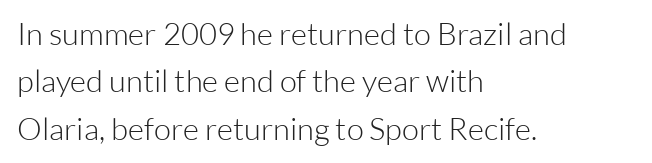
Q: Is the text bold? A: No.
Q: Is the text italic (slanted)? A: No, it is upright.
Q: Is the typeface a serif or a sans-serif typeface? A: Sans-serif.
Q: Is the text underlined? A: No.
Q: How is the paragraph aligned? A: Left-aligned.
Q: Is the spacing between letters normal or unusually wide? A: Normal.
Q: Is the spacing between lines tight, normal or loose? A: Normal.
Q: Width (condensed, normal, or wide)? A: Normal.
Q: Stroke contrast? A: Low.
Q: x-height? A: Medium.
Q: Monospaced? A: No.
